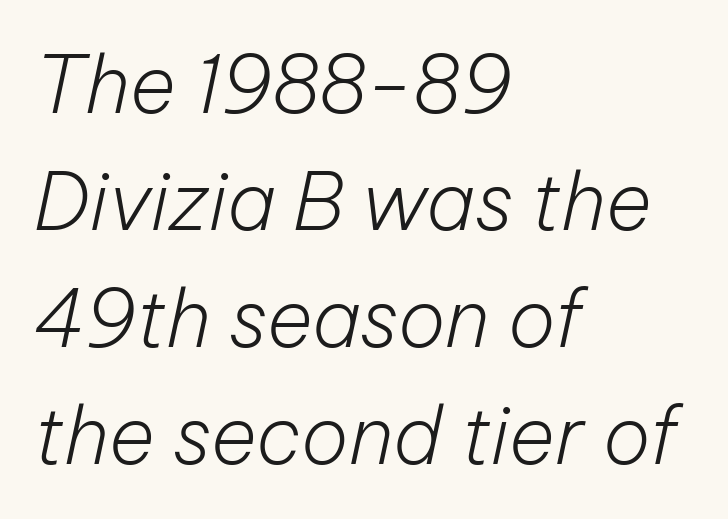
The image shows 79 px light type, italic (leaning right); set left-aligned, normal line spacing (1.48x), normal letter spacing, not underlined; low stroke contrast and a medium x-height.
